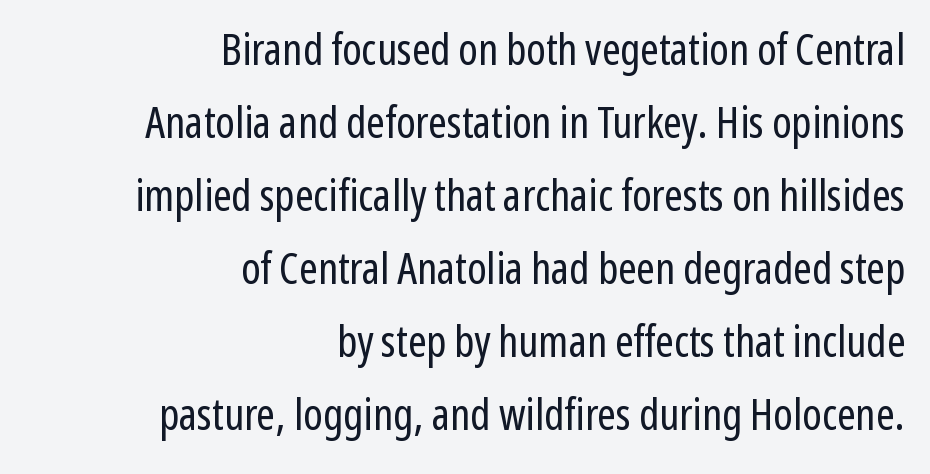
Q: Is the text bold? A: No.
Q: Is the text italic (slanted)? A: No, it is upright.
Q: Is the typeface a serif or a sans-serif typeface? A: Sans-serif.
Q: Is the text underlined? A: No.
Q: How is the paragraph aligned? A: Right-aligned.
Q: Is the spacing between letters normal or unusually wide? A: Normal.
Q: Is the spacing between lines tight, normal or loose? A: Normal.
Q: Width (condensed, normal, or wide)? A: Condensed.
Q: Stroke contrast? A: Low.
Q: x-height? A: Medium.
Q: Monospaced? A: No.
